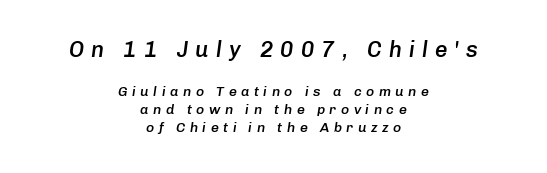
Q: Is the text bold? A: Semi-bold.
Q: Is the text italic (slanted)? A: Yes, it leans right by about 8 degrees.
Q: Is the text underlined? A: No.
Q: How is the paragraph aligned? A: Centered.
Q: Is the spacing between letters normal or unusually wide? A: Unusually wide.
Q: Is the spacing between lines tight, normal or loose? A: Normal.
Q: Which block of text is set in a larger size, the first (top) or the second (bottom)? A: The first (top) one.
